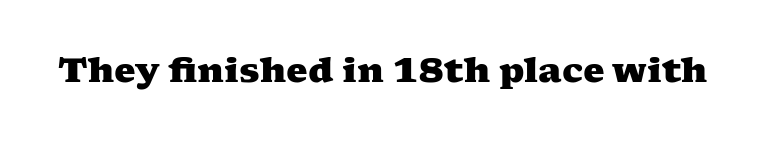
Type style note: has serifs. The rendering uses a bold face; every stroke is thick and dark. Caption: standard tracking, unaltered. Rule under the text: the space is simply empty.
